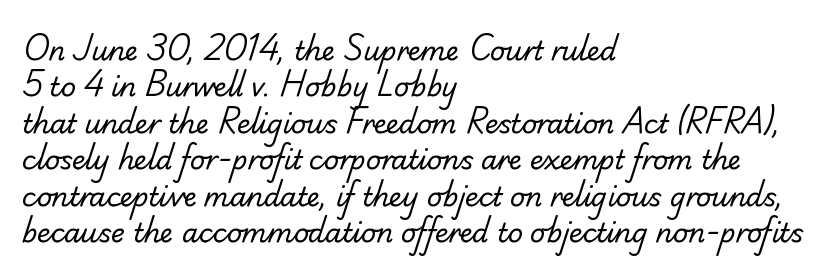
{"bold": "no", "underline": "no", "align": "left", "line_spacing": "normal", "line_spacing_ratio": 1.4, "letter_spacing": "normal", "letter_spacing_em": 0.0, "glyph_px": 26}
